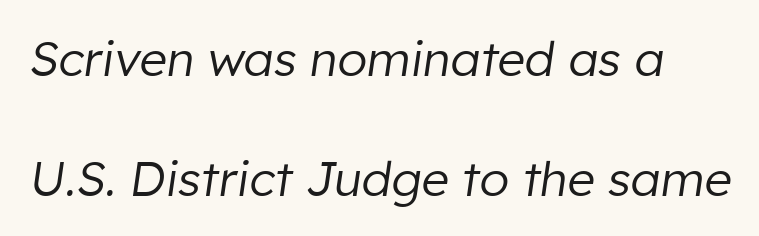
Q: Is the text bold? A: No.
Q: Is the text italic (slanted)? A: Yes, it leans right by about 8 degrees.
Q: Is the text underlined? A: No.
Q: Is the spacing between letters normal or unusually wide? A: Normal.
Q: Is the spacing between lines tight, normal or loose? A: Loose.
Q: Width (condensed, normal, or wide)? A: Normal.
Q: Stroke contrast? A: Low.
Q: x-height? A: Medium.
Q: Monospaced? A: No.
